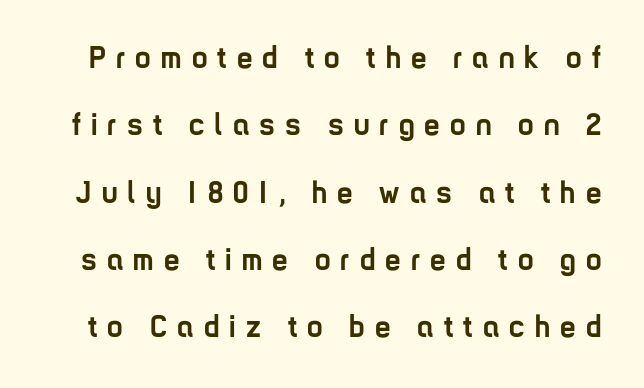
The image shows 31 px semibold, condensed sans-serif type, upright; set loose line spacing (2.17x), unusually wide letter spacing (+0.33 em), not underlined; low stroke contrast and a medium x-height.
